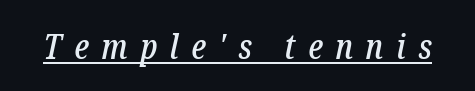
Emphasis is given by a line drawn under the lettering. Yep, that's italic — everything's leaning. Old-style or modern, the face here clearly has serifs. This sample uses expanded letter spacing, leaving extra air between glyphs. Looks like regular typesetting: each glyph gets only the width it needs.
